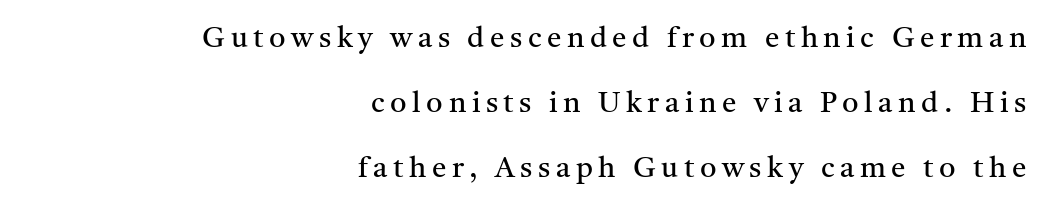
{"serif": "yes", "italic": "no", "bold": "no", "weight": "regular", "width": "normal", "stroke_contrast": "medium", "x_height": "medium", "monospaced": "no", "underline": "no", "align": "right", "line_spacing": "loose", "line_spacing_ratio": 2.25, "glyph_px": 29}
